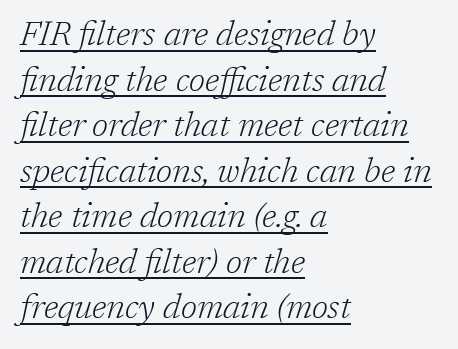
Q: Is the text bold? A: No.
Q: Is the text italic (slanted)? A: Yes, it leans right by about 17 degrees.
Q: Is the typeface a serif or a sans-serif typeface? A: Serif.
Q: Is the text underlined? A: Yes.
Q: How is the paragraph aligned? A: Left-aligned.
Q: Is the spacing between letters normal or unusually wide? A: Normal.
Q: Is the spacing between lines tight, normal or loose? A: Normal.
Q: Width (condensed, normal, or wide)? A: Normal.
Q: Stroke contrast? A: Low.
Q: x-height? A: Medium.
Q: Monospaced? A: No.
